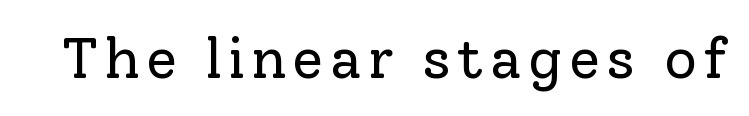
The image shows 57 px regular-weight serif type, upright; set not underlined; low stroke contrast and a medium x-height.
